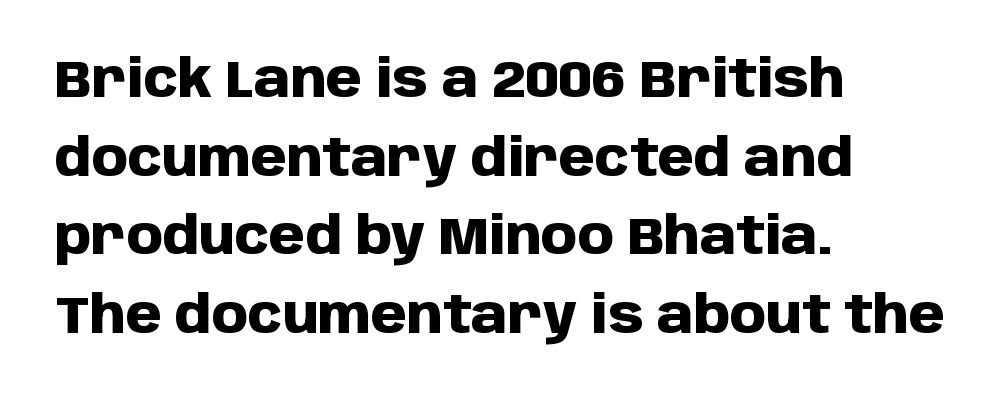
In terms of letterspacing, this is plain default setting. Letters rest on an invisible, unmarked baseline. Heavy-handed strokes throughout: this text is bold. The typography opts for an upright posture over an oblique one. The lines are quadded left.
